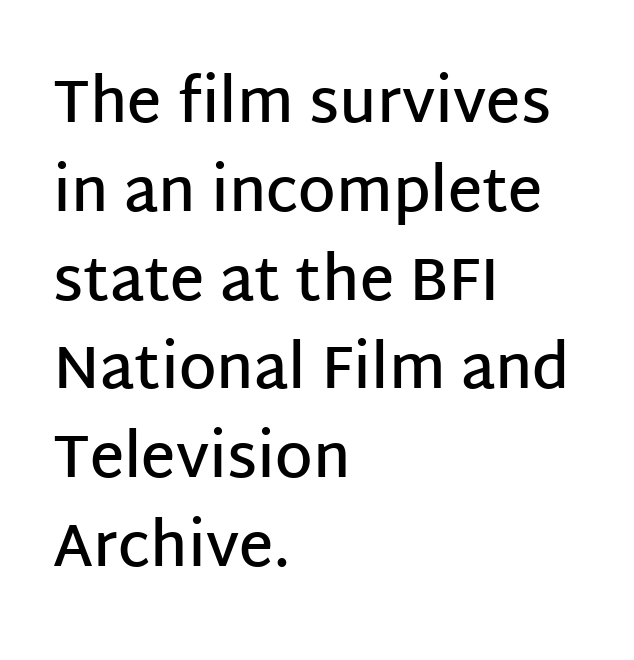
Vertical strokes here are truly vertical. No word sits above an underline. Horizontal alignment here is leftward, the default for most running prose. Serifs: no, the terminals of the letterforms are clean. Tracking here is standard; glyphs follow each other at the usual distance.
